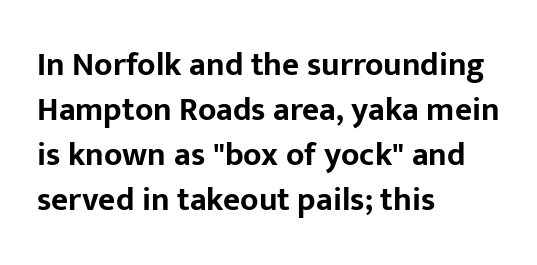
Q: Is the text bold? A: Yes.
Q: Is the text italic (slanted)? A: No, it is upright.
Q: Is the typeface a serif or a sans-serif typeface? A: Sans-serif.
Q: Is the text underlined? A: No.
Q: How is the paragraph aligned? A: Left-aligned.
Q: Is the spacing between letters normal or unusually wide? A: Normal.
Q: Is the spacing between lines tight, normal or loose? A: Normal.
Q: Width (condensed, normal, or wide)? A: Normal.
Q: Stroke contrast? A: Low.
Q: x-height? A: Medium.
Q: Monospaced? A: No.
